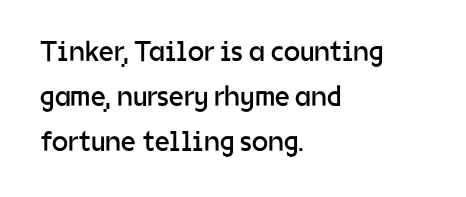
The image shows 29 px regular-weight sans-serif type, upright; set left-aligned, normal line spacing (1.55x), normal letter spacing, not underlined; low stroke contrast and a medium x-height.
